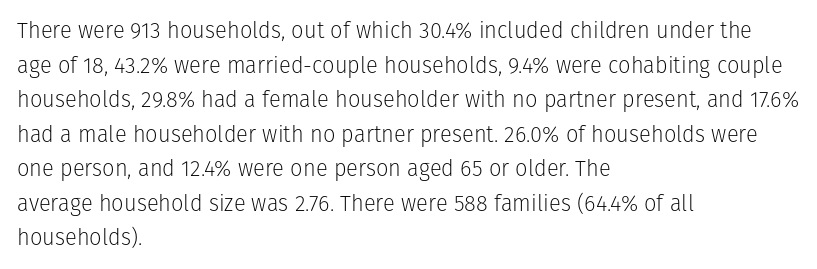
Which margin do the lines hug? The left one — the right edge is uneven. This is roman type, the default non-slanted kind. Summary of vertical rhythm: regular, with standard interline spacing. These glyphs show unthickened strokes, regular width or finer. The rendering keeps characters at their native spacing. The gap between lines stays unmarked.
